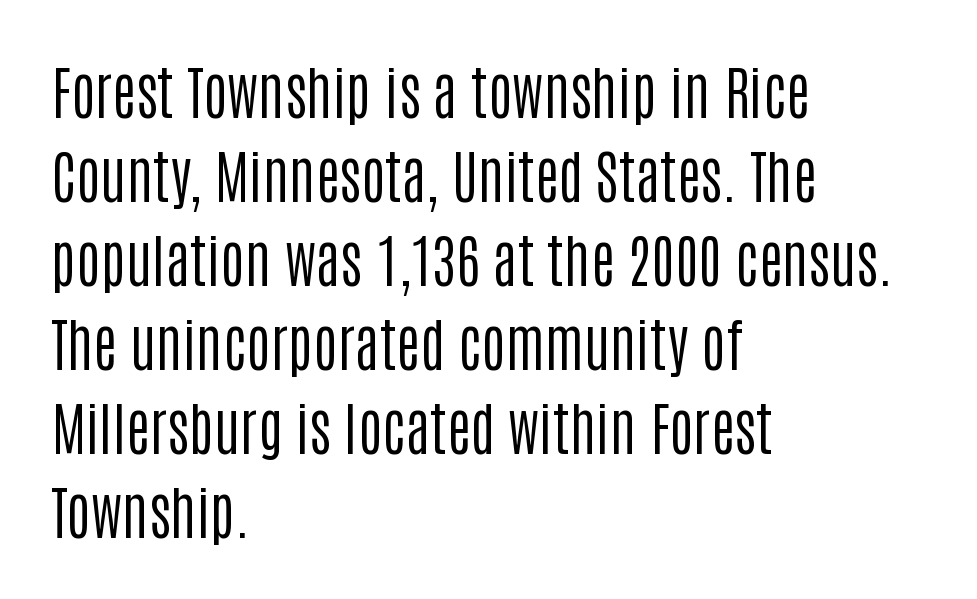
The image shows 58 px regular-weight, condensed sans-serif type, upright; set left-aligned, normal line spacing (1.45x), normal letter spacing, not underlined; low stroke contrast and a large x-height.
